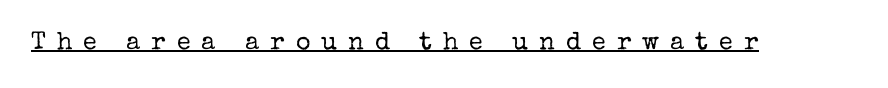
Q: Is the text bold? A: No.
Q: Is the text italic (slanted)? A: No, it is upright.
Q: Is the text underlined? A: Yes.
Q: Is the spacing between letters normal or unusually wide? A: Unusually wide.
